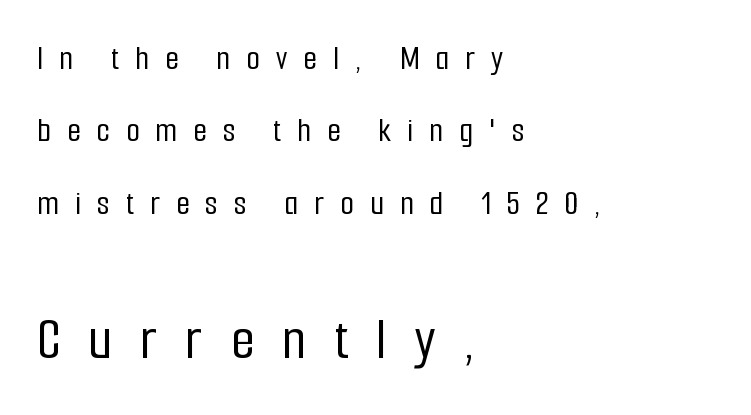
{"serif": "no", "italic": "no", "width": "condensed", "stroke_contrast": "low", "x_height": "medium", "monospaced": "no", "underline": "no", "align": "left", "line_spacing": "loose", "line_spacing_ratio": 2.07, "letter_spacing": "wide", "letter_spacing_em": 0.46, "larger_block": "second", "size_ratio": 1.74, "glyph_px": 61}
